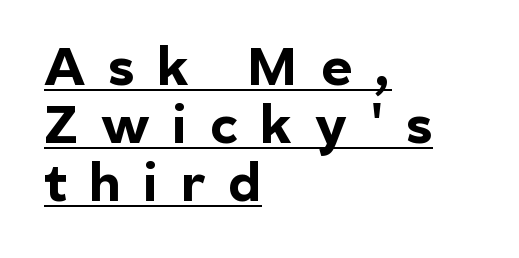
You could not count columns in this text — the font is proportionally spaced. The strokes are fattened all the way to bold. Casual observation: everything's shoved over to the left. A typesetter would call this heavily tracked-out type.
